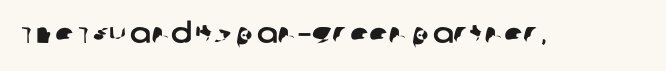
{"serif": "no", "width": "normal", "stroke_contrast": "low", "x_height": "large", "monospaced": "no", "underline": "no", "letter_spacing": "normal", "letter_spacing_em": 0.0, "glyph_px": 28}
